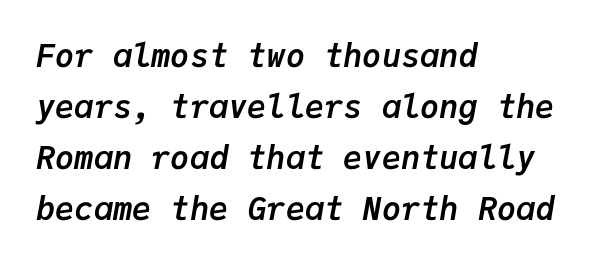
Q: Is the text bold? A: Yes.
Q: Is the text italic (slanted)? A: Yes, it leans right by about 9 degrees.
Q: Is the text underlined? A: No.
Q: How is the paragraph aligned? A: Left-aligned.
Q: Is the spacing between letters normal or unusually wide? A: Normal.
Q: Is the spacing between lines tight, normal or loose? A: Normal.
Q: Width (condensed, normal, or wide)? A: Normal.
Q: Stroke contrast? A: Low.
Q: x-height? A: Medium.
Q: Monospaced? A: Yes.
